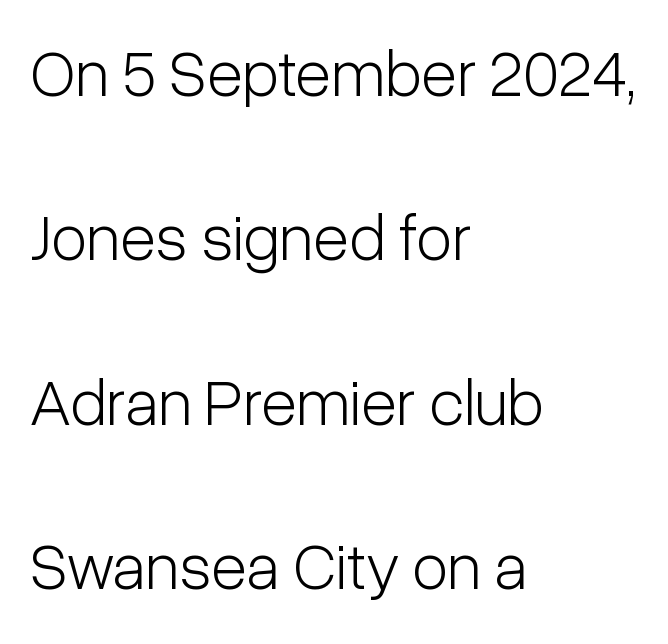
Q: Is the text bold? A: No.
Q: Is the text italic (slanted)? A: No, it is upright.
Q: Is the typeface a serif or a sans-serif typeface? A: Sans-serif.
Q: Is the text underlined? A: No.
Q: How is the paragraph aligned? A: Left-aligned.
Q: Is the spacing between letters normal or unusually wide? A: Normal.
Q: Is the spacing between lines tight, normal or loose? A: Loose.
Q: Width (condensed, normal, or wide)? A: Condensed.
Q: Stroke contrast? A: Low.
Q: x-height? A: Medium.
Q: Monospaced? A: No.
